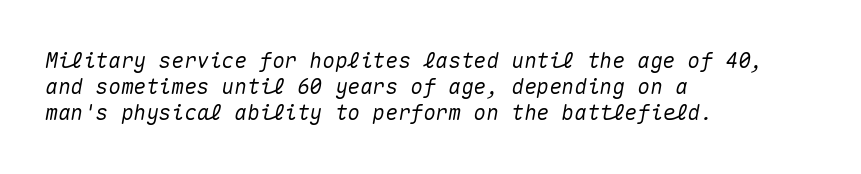
The image shows 21 px text type, italic (leaning right); set left-aligned, line spacing 1.24x, normal letter spacing, not underlined.
